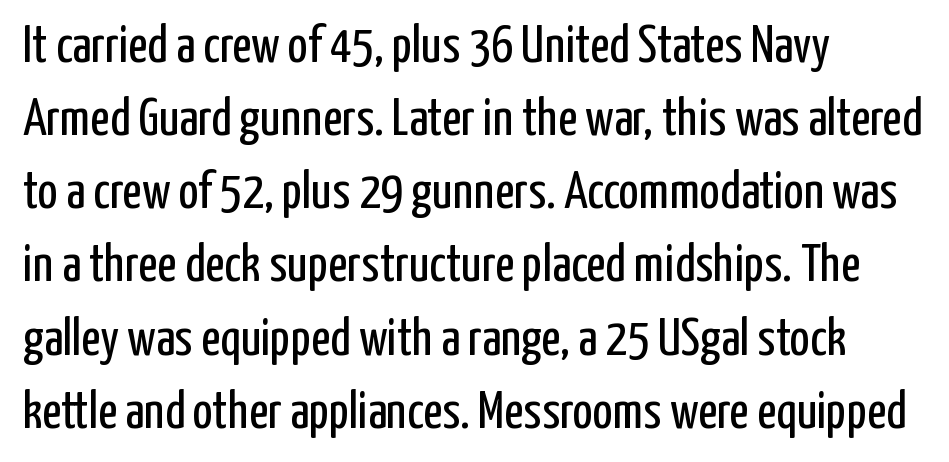
The image shows 53 px regular-weight, condensed sans-serif type, upright; set left-aligned, normal line spacing (1.38x), normal letter spacing, not underlined; low stroke contrast and a medium x-height.
